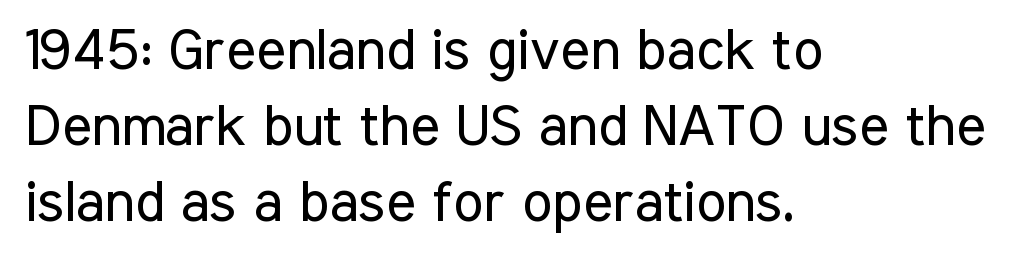
The image shows 57 px regular-weight, condensed sans-serif type, upright; set left-aligned, normal line spacing (1.33x), normal letter spacing, not underlined; low stroke contrast and a medium x-height.
